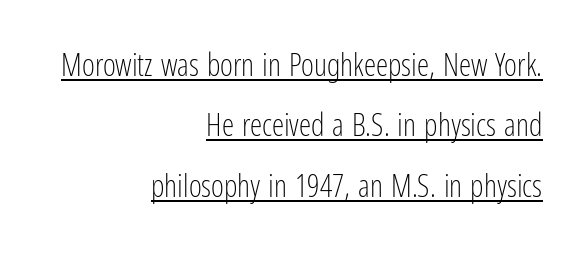
{"serif": "no", "italic": "no", "bold": "no", "weight": "light", "width": "condensed", "stroke_contrast": "low", "x_height": "medium", "monospaced": "no", "underline": "yes", "align": "right", "line_spacing": "loose", "line_spacing_ratio": 1.95, "letter_spacing": "normal", "letter_spacing_em": 0.0, "glyph_px": 31}
